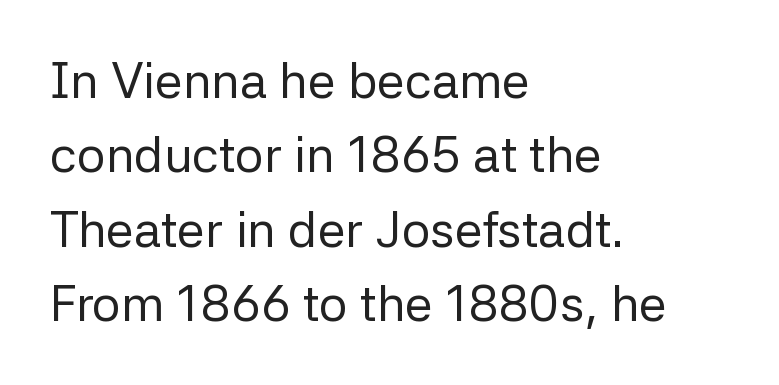
The image shows 50 px regular-weight sans-serif type, upright; set left-aligned, normal line spacing (1.49x), normal letter spacing, not underlined; low stroke contrast and a medium x-height.
